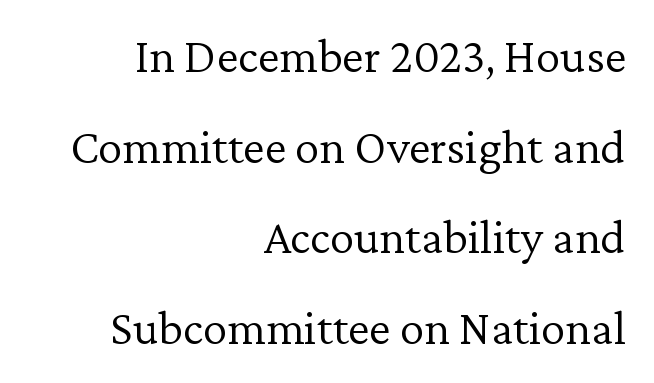
{"serif": "yes", "italic": "no", "bold": "no", "weight": "light", "width": "normal", "stroke_contrast": "low", "x_height": "medium", "monospaced": "no", "underline": "no", "align": "right", "line_spacing_ratio": 1.85, "letter_spacing": "normal", "letter_spacing_em": 0.0, "glyph_px": 49}
